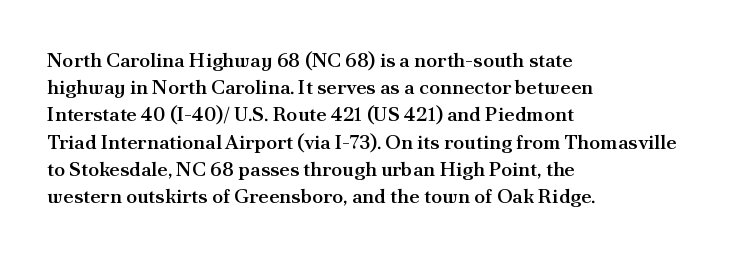
The image shows 20 px text type, upright; set left-aligned, normal line spacing (1.36x), normal letter spacing, not underlined.
